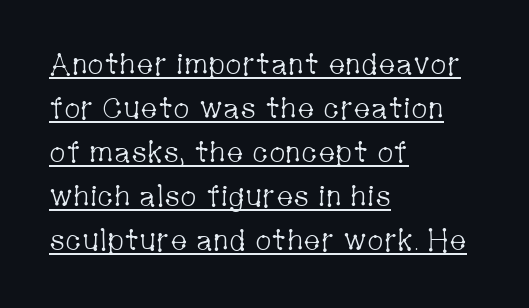
The image shows 29 px light, condensed serif type, upright; set left-aligned, normal line spacing (1.52x), normal letter spacing, underlined; low stroke contrast and a medium x-height.
